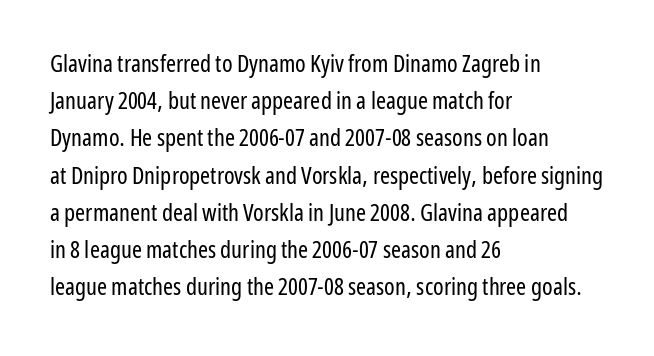
Q: Is the text bold? A: No.
Q: Is the text italic (slanted)? A: No, it is upright.
Q: Is the text underlined? A: No.
Q: How is the paragraph aligned? A: Left-aligned.
Q: Is the spacing between letters normal or unusually wide? A: Normal.
Q: Is the spacing between lines tight, normal or loose? A: Normal.
